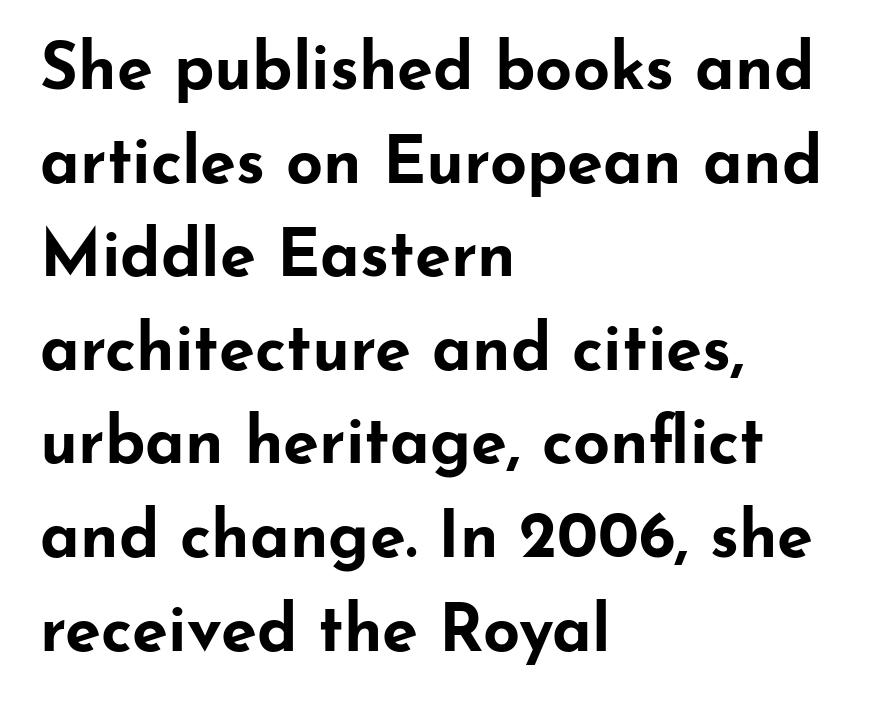
Q: Is the text bold? A: Yes.
Q: Is the text italic (slanted)? A: No, it is upright.
Q: Is the typeface a serif or a sans-serif typeface? A: Sans-serif.
Q: Is the text underlined? A: No.
Q: How is the paragraph aligned? A: Left-aligned.
Q: Is the spacing between letters normal or unusually wide? A: Normal.
Q: Is the spacing between lines tight, normal or loose? A: Normal.
Q: Width (condensed, normal, or wide)? A: Wide.
Q: Stroke contrast? A: Low.
Q: x-height? A: Small.
Q: Monospaced? A: No.
